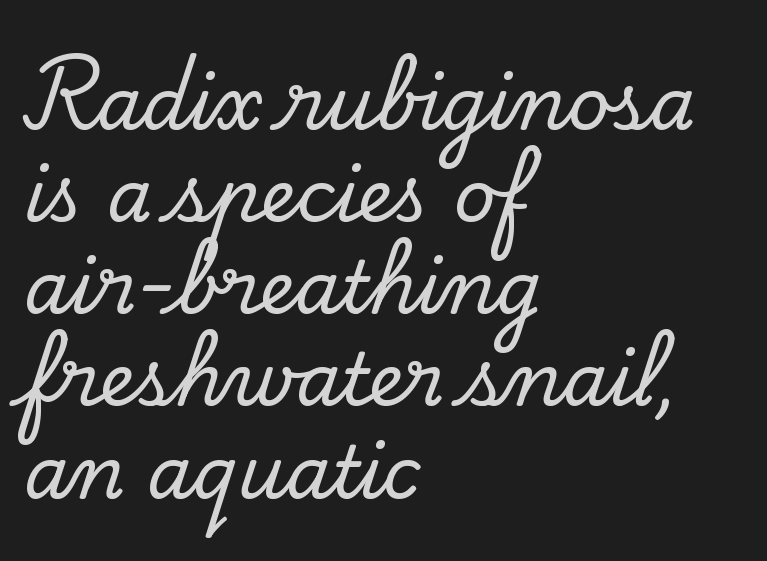
The tracking reads as untouched default to a designer's eye. This block has exactly the height ordinary leading produces. Old-style or modern, the face here clearly has serifs.
